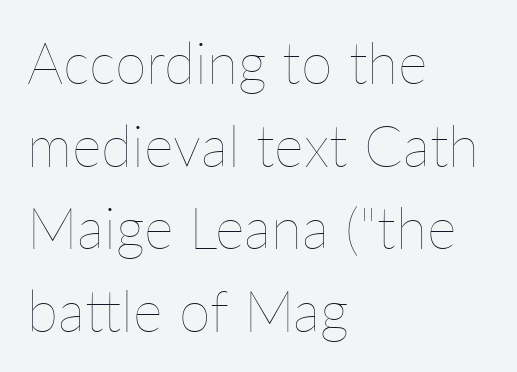
The setting favours the left margin, as ordinary paragraphs usually do. What stands out about the letter spacing? Nothing — it is the standard amount. This sample has the flowing, uneven cadence of proportional lettering. Whoever set this chose a conventional vertical rhythm. In terms of posture, this sample is upright. The zone under the glyphs is completely vacant.
